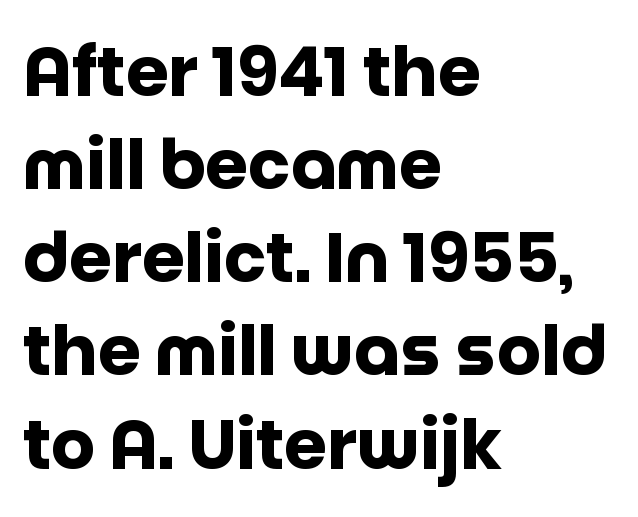
The specimen omits any rule beneath the text block's lines. This is the regular roman posture of the typeface. The text block is weighted toward the left margin, trailing off unevenly rightward. Interline gaps are of average width in this sample. The letters advance in unequal steps, a hallmark of proportional type.
